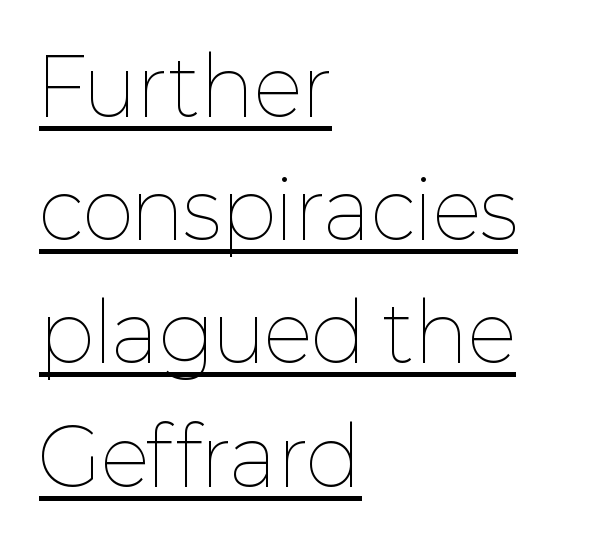
{"italic": "no", "bold": "no", "weight": "thin", "width": "normal", "stroke_contrast": "low", "x_height": "medium", "monospaced": "no", "underline": "yes", "align": "left", "line_spacing": "normal", "line_spacing_ratio": 1.56, "letter_spacing": "normal", "letter_spacing_em": 0.0, "glyph_px": 79}
